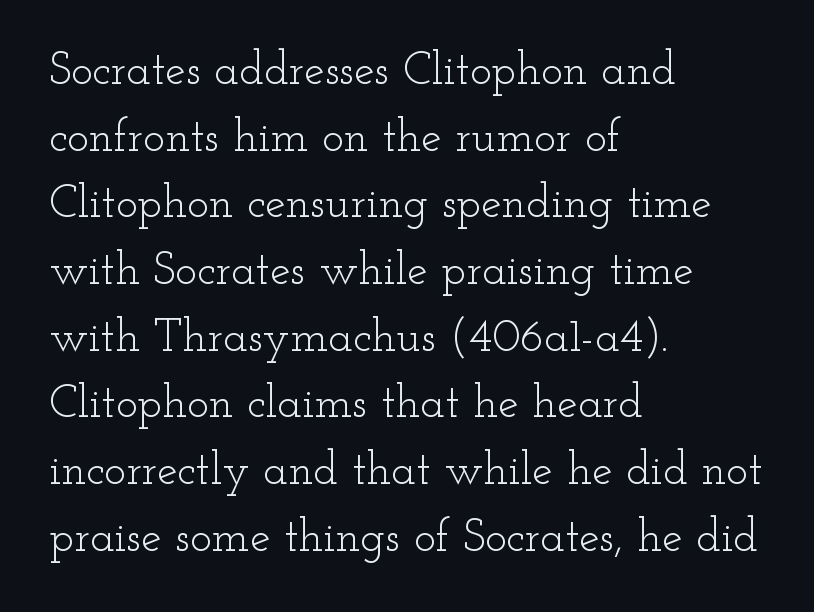
Which margin do the lines hug? The left one — the right edge is uneven. The passage shown is typed in a proportional face where columns would drift. Any mark beneath the type? The region is blank. Summary of vertical rhythm: regular, with standard interline spacing.
